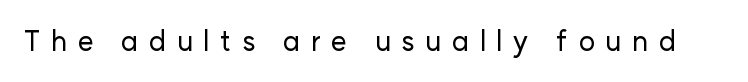
Q: Is the text italic (slanted)? A: No, it is upright.
Q: Is the typeface a serif or a sans-serif typeface? A: Sans-serif.
Q: Is the text underlined? A: No.
Q: Is the spacing between letters normal or unusually wide? A: Unusually wide.
Q: Width (condensed, normal, or wide)? A: Normal.
Q: Stroke contrast? A: Low.
Q: x-height? A: Medium.
Q: Monospaced? A: No.
